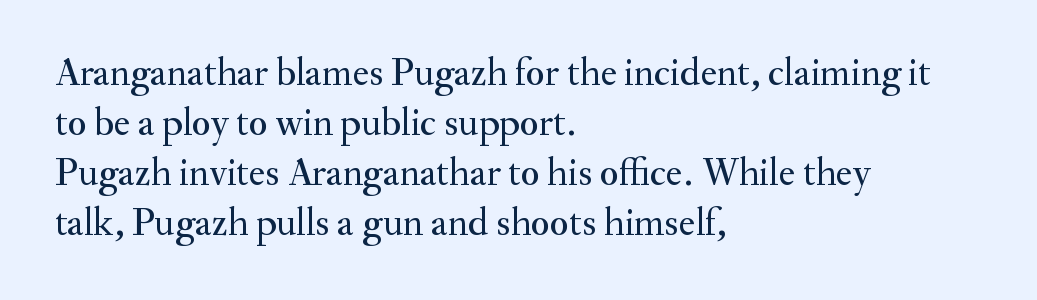
The image shows 39 px serif type, upright; set left-aligned, normal line spacing (1.28x), normal letter spacing, not underlined; medium stroke contrast and a small x-height.
